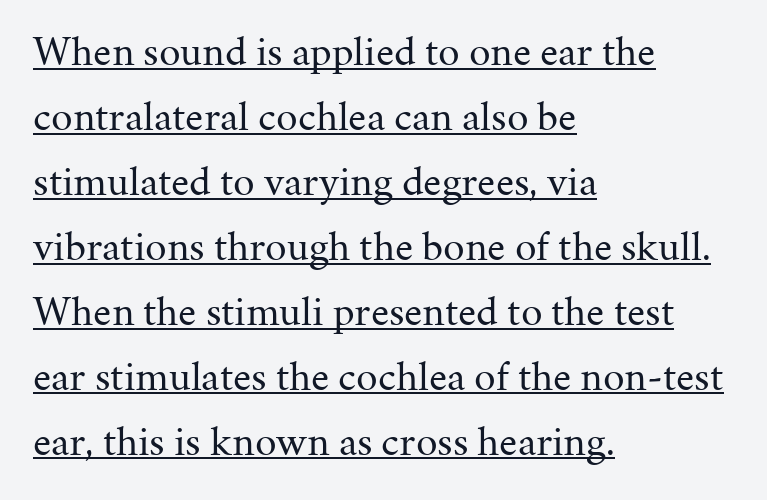
{"serif": "yes", "italic": "no", "bold": "no", "weight": "regular", "width": "normal", "stroke_contrast": "medium", "x_height": "medium", "monospaced": "no", "underline": "yes", "align": "left", "line_spacing": "normal", "line_spacing_ratio": 1.51, "letter_spacing": "normal", "letter_spacing_em": 0.0, "glyph_px": 43}
